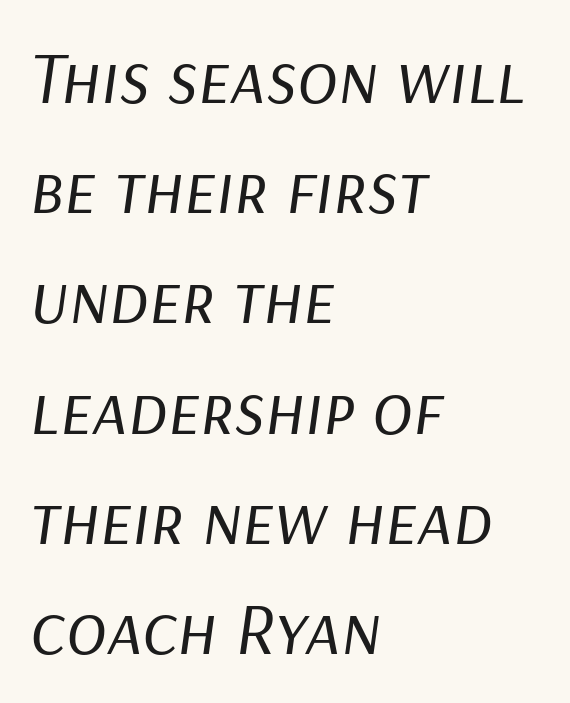
The image shows 75 px regular-weight type, italic (leaning right); set left-aligned, normal line spacing (1.47x), normal letter spacing, not underlined; low stroke contrast and a medium x-height.
